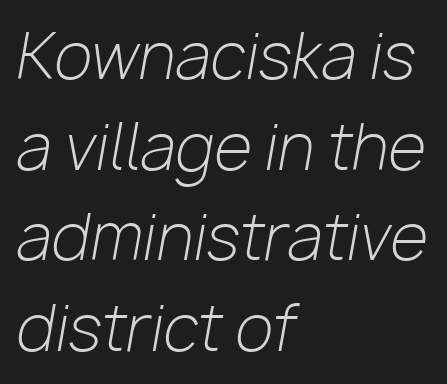
The image shows 62 px light type, italic (leaning right); set left-aligned, normal line spacing (1.46x), normal letter spacing, not underlined; low stroke contrast and a medium x-height.
